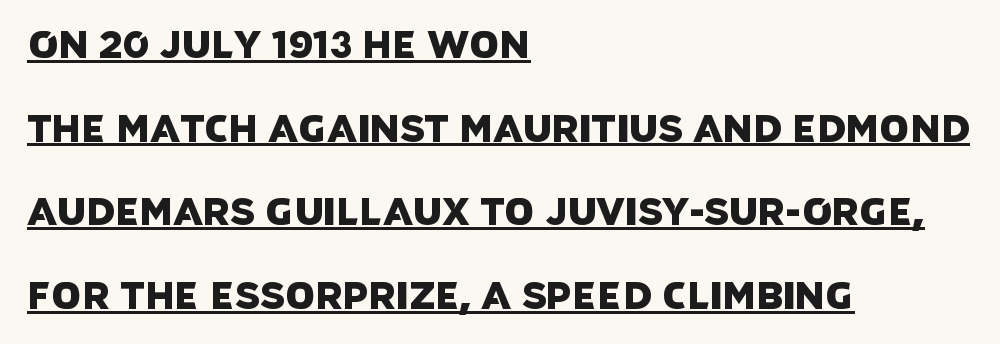
The image shows 38 px sans-serif type; set left-aligned, loose line spacing (2.2x), normal letter spacing, underlined; low stroke contrast and a large x-height.
